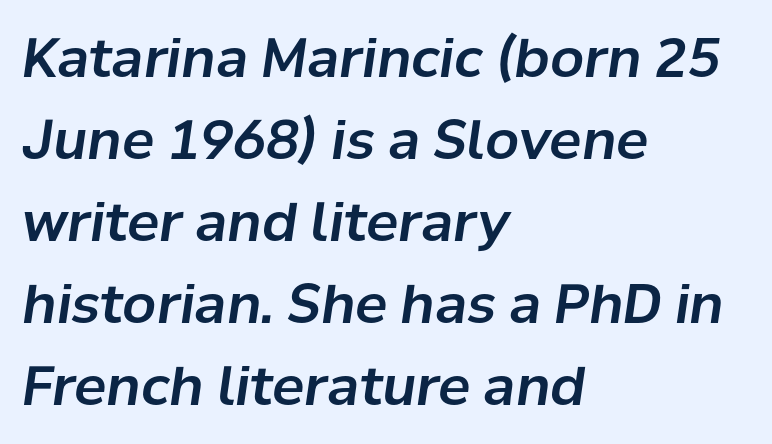
Q: Is the text italic (slanted)? A: Yes, it leans right by about 8 degrees.
Q: Is the text underlined? A: No.
Q: How is the paragraph aligned? A: Left-aligned.
Q: Is the spacing between letters normal or unusually wide? A: Normal.
Q: Is the spacing between lines tight, normal or loose? A: Normal.
Q: Width (condensed, normal, or wide)? A: Normal.
Q: Stroke contrast? A: Low.
Q: x-height? A: Medium.
Q: Monospaced? A: No.
